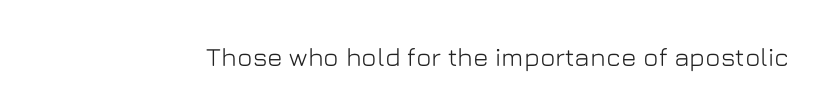
{"italic": "no", "underline": "no", "letter_spacing": "normal", "letter_spacing_em": 0.0, "glyph_px": 26}
